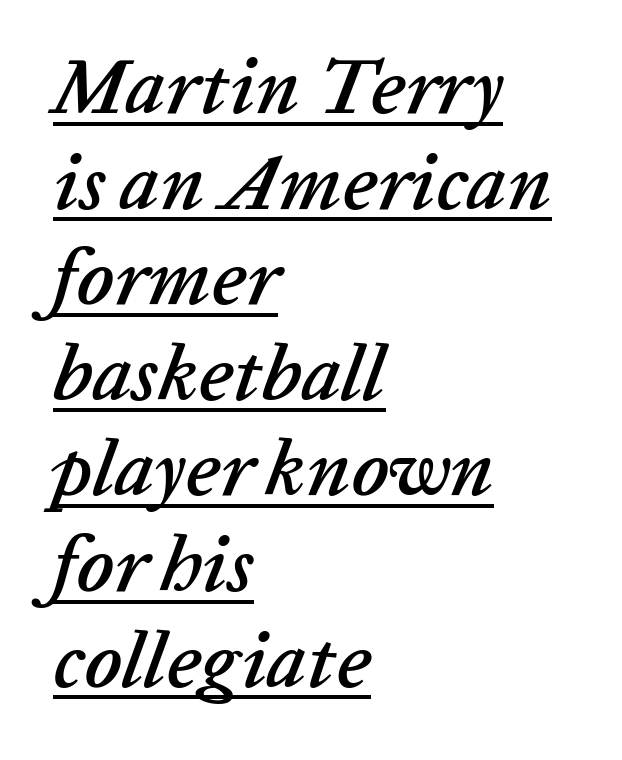
The image shows 79 px text type, italic (leaning right); set left-aligned, line spacing 1.21x, normal letter spacing, underlined; low stroke contrast and a medium x-height.
